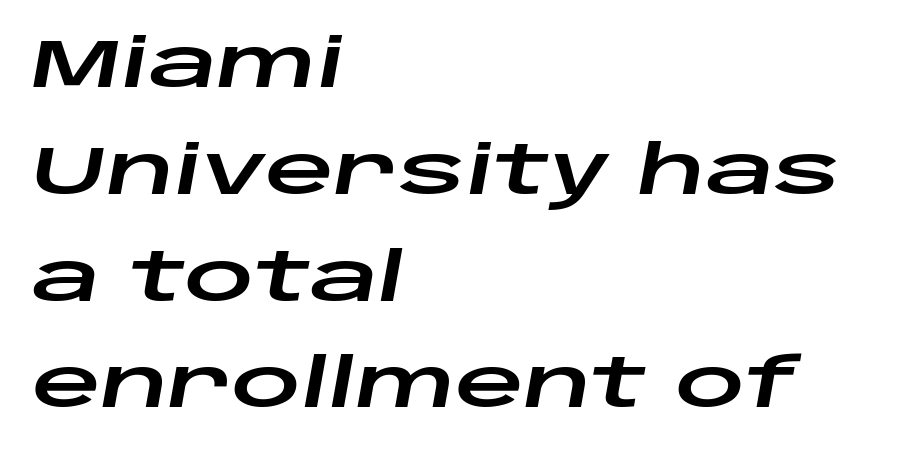
The image shows 68 px wide type, italic (leaning right); set left-aligned, normal line spacing (1.57x), normal letter spacing, not underlined; low stroke contrast and a large x-height.
